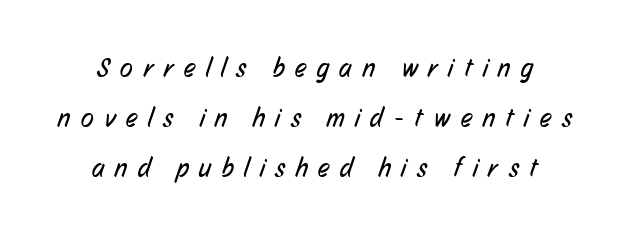
Q: Is the text bold? A: No.
Q: Is the text underlined? A: No.
Q: How is the paragraph aligned? A: Centered.
Q: Is the spacing between letters normal or unusually wide? A: Unusually wide.
Q: Is the spacing between lines tight, normal or loose? A: Loose.
